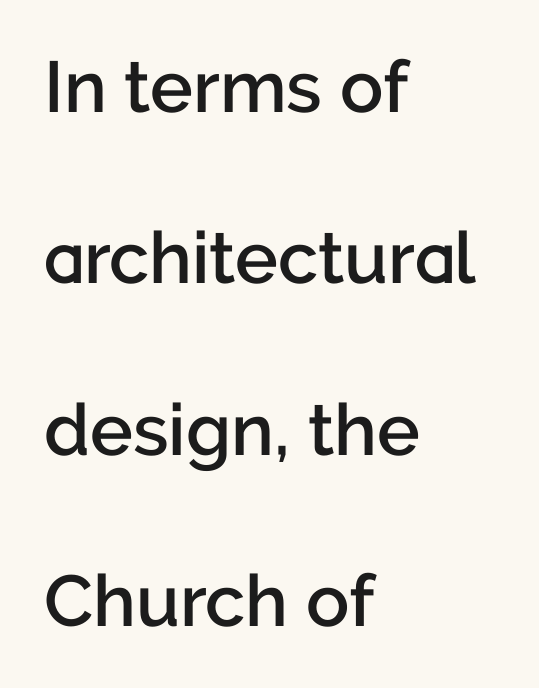
Q: Is the text bold? A: Semi-bold.
Q: Is the text italic (slanted)? A: No, it is upright.
Q: Is the typeface a serif or a sans-serif typeface? A: Sans-serif.
Q: Is the text underlined? A: No.
Q: How is the paragraph aligned? A: Left-aligned.
Q: Is the spacing between letters normal or unusually wide? A: Normal.
Q: Is the spacing between lines tight, normal or loose? A: Loose.
Q: Width (condensed, normal, or wide)? A: Normal.
Q: Stroke contrast? A: Low.
Q: x-height? A: Medium.
Q: Monospaced? A: No.
